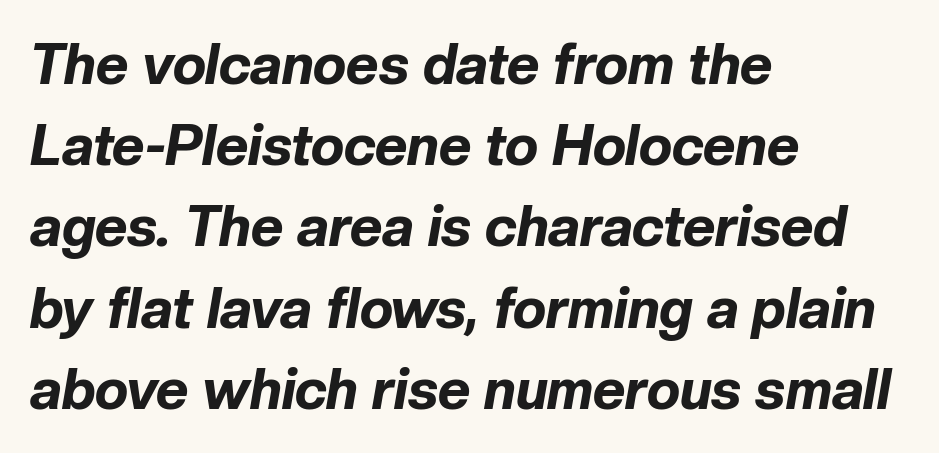
The image shows 56 px bold type, italic (leaning right); set left-aligned, normal line spacing (1.45x), normal letter spacing, not underlined; low stroke contrast and a medium x-height.
